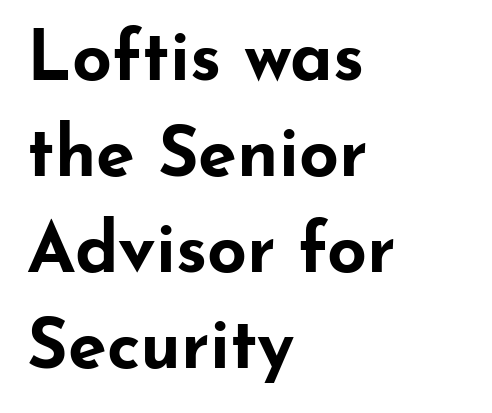
Q: Is the text bold? A: Yes.
Q: Is the text italic (slanted)? A: No, it is upright.
Q: Is the typeface a serif or a sans-serif typeface? A: Sans-serif.
Q: Is the text underlined? A: No.
Q: How is the paragraph aligned? A: Left-aligned.
Q: Is the spacing between letters normal or unusually wide? A: Normal.
Q: Is the spacing between lines tight, normal or loose? A: Normal.
Q: Width (condensed, normal, or wide)? A: Wide.
Q: Stroke contrast? A: Low.
Q: x-height? A: Small.
Q: Monospaced? A: No.
